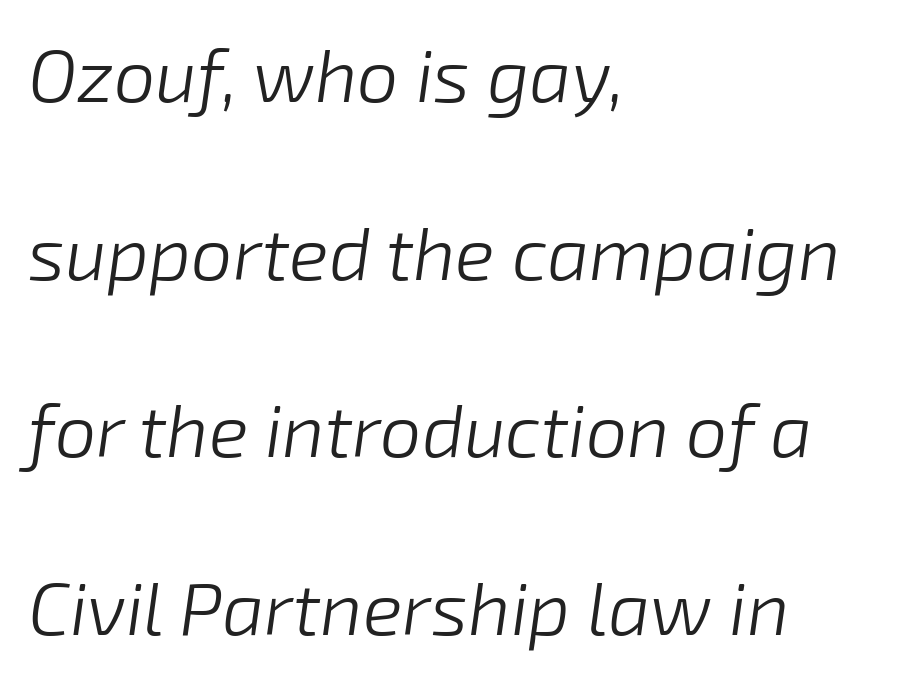
{"italic": "yes", "lean": "right", "slant_degrees": 8, "bold": "no", "weight": "light", "width": "normal", "stroke_contrast": "low", "x_height": "medium", "monospaced": "no", "underline": "no", "align": "left", "line_spacing": "loose", "line_spacing_ratio": 2.4, "letter_spacing": "normal", "letter_spacing_em": 0.0, "glyph_px": 74}
